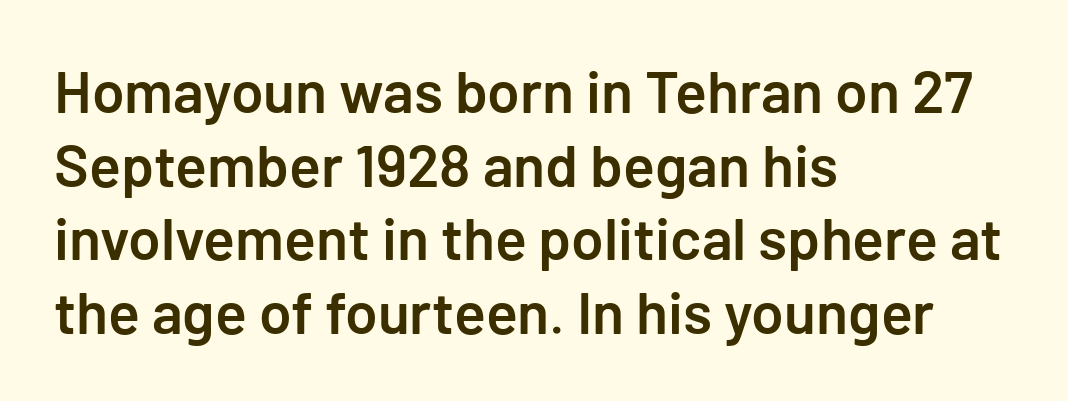
The image shows 59 px semibold sans-serif type, upright; set left-aligned, normal line spacing (1.25x), normal letter spacing, not underlined; low stroke contrast and a medium x-height.
